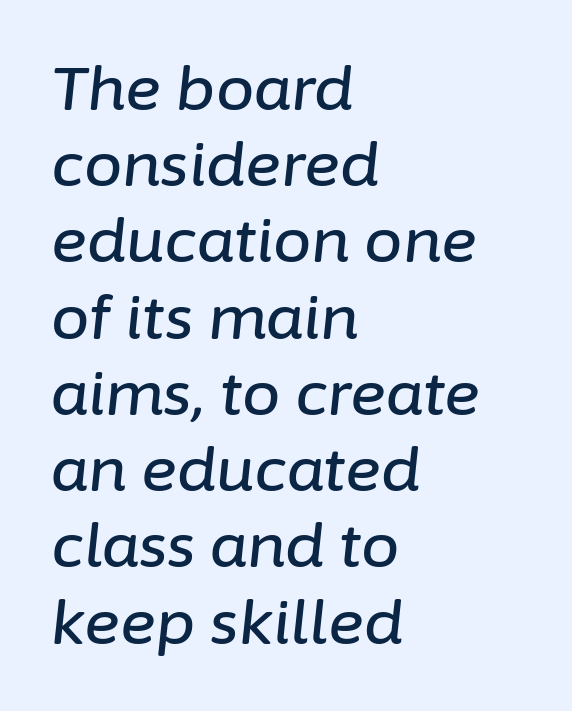
{"italic": "yes", "lean": "right", "slant_degrees": 6, "width": "normal", "stroke_contrast": "low", "x_height": "medium", "monospaced": "no", "underline": "no", "align": "left", "line_spacing": "normal", "line_spacing_ratio": 1.25, "letter_spacing": "normal", "letter_spacing_em": 0.0, "glyph_px": 61}
